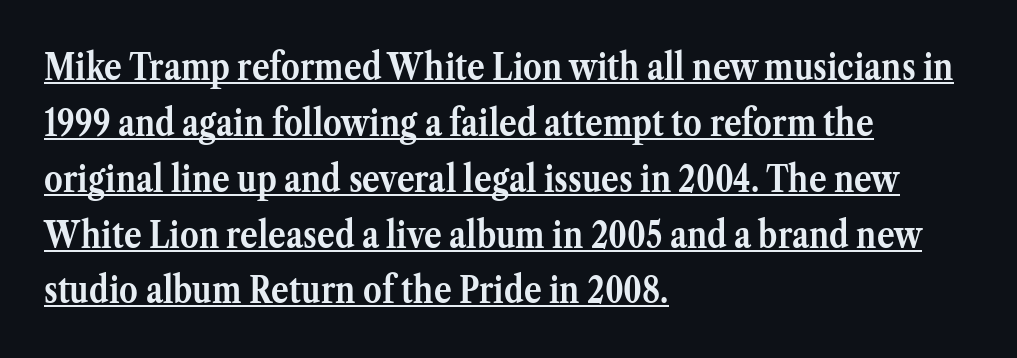
The image shows 37 px semibold serif type, upright; set left-aligned, normal line spacing (1.51x), normal letter spacing, underlined; medium stroke contrast and a medium x-height.
